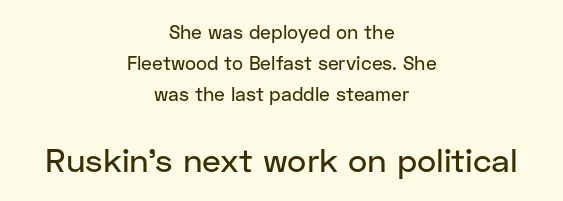
Regarding leading, the lines here are spaced in the standard way. Do the letters lean? They stand straight. Check the space under the baseline: it is left empty. The font family rendered here belongs to the sans-serif group.
